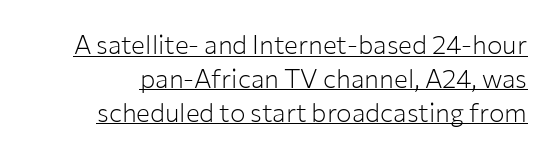
Q: Is the text bold? A: No.
Q: Is the text italic (slanted)? A: No, it is upright.
Q: Is the text underlined? A: Yes.
Q: Is the spacing between letters normal or unusually wide? A: Normal.
Q: Is the spacing between lines tight, normal or loose? A: Normal.
